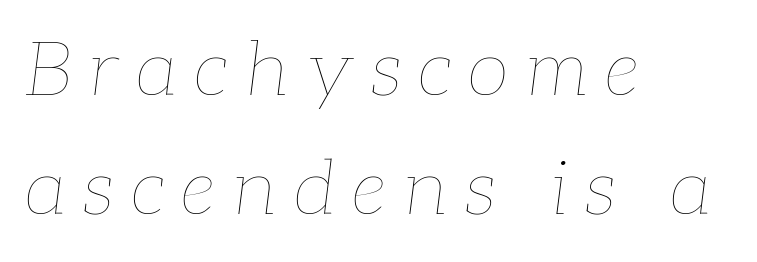
Q: Is the text bold? A: No.
Q: Is the text italic (slanted)? A: Yes, it leans right by about 7 degrees.
Q: Is the text underlined? A: No.
Q: How is the paragraph aligned? A: Left-aligned.
Q: Is the spacing between letters normal or unusually wide? A: Unusually wide.
Q: Is the spacing between lines tight, normal or loose? A: Normal.
Q: Width (condensed, normal, or wide)? A: Normal.
Q: Stroke contrast? A: Low.
Q: x-height? A: Medium.
Q: Monospaced? A: No.
